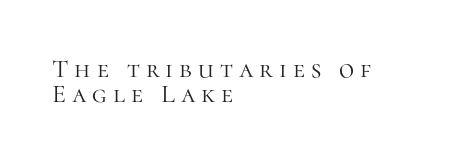
{"italic": "no", "bold": "no", "underline": "no", "align": "left", "line_spacing": "tight", "line_spacing_ratio": 0.96, "letter_spacing": "wide", "letter_spacing_em": 0.23, "glyph_px": 26}
